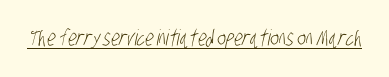
The passage shown is underscored from start to finish. Nobody touched the tracking dial on this one. No letter is thick-stroked: the sample isn't bold.
